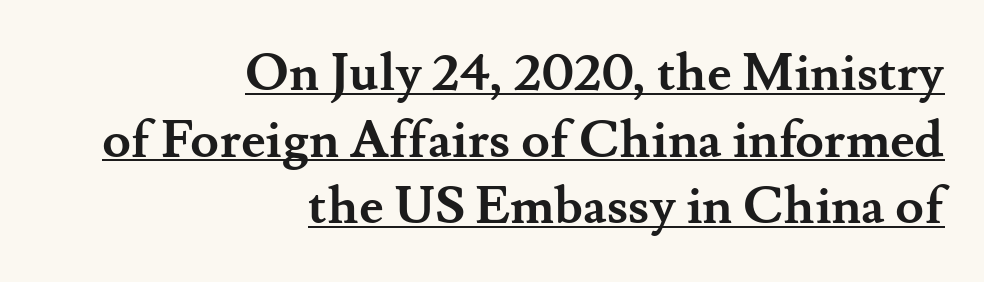
The image shows 52 px semibold serif type, upright; set right-aligned, normal line spacing (1.28x), normal letter spacing, underlined; medium stroke contrast and a small x-height.
